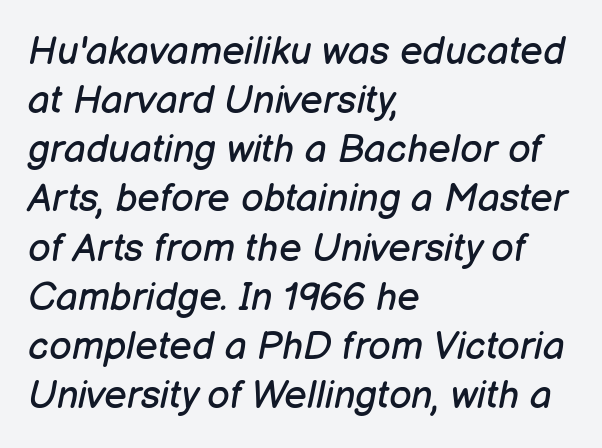
Caption: standard tracking, unaltered. Type without underlining. A light-to-regular cut is what we see here. Do the characters align in a grid? No, the font is proportional.
